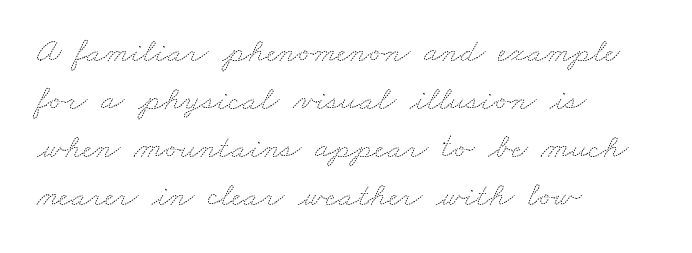
Q: Is the text bold? A: No.
Q: Is the text underlined? A: No.
Q: How is the paragraph aligned? A: Left-aligned.
Q: Is the spacing between letters normal or unusually wide? A: Normal.
Q: Is the spacing between lines tight, normal or loose? A: Normal.
Q: Width (condensed, normal, or wide)? A: Wide.
Q: Stroke contrast? A: Medium.
Q: x-height? A: Small.
Q: Monospaced? A: No.
